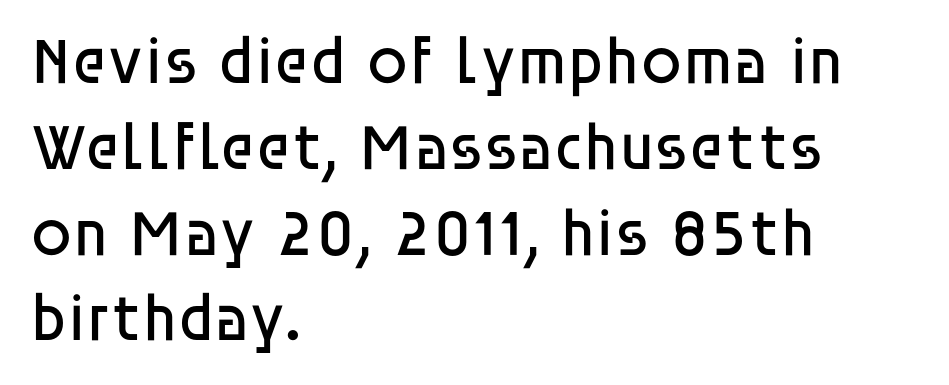
{"serif": "no", "italic": "no", "bold": "no", "weight": "regular", "width": "normal", "stroke_contrast": "low", "x_height": "large", "monospaced": "no", "underline": "no", "align": "left", "line_spacing": "normal", "line_spacing_ratio": 1.3, "letter_spacing": "normal", "letter_spacing_em": 0.0, "glyph_px": 66}
